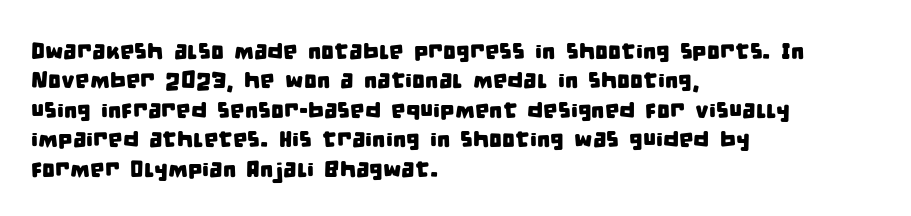
The image shows 23 px text type; set left-aligned, normal line spacing (1.28x), normal letter spacing, not underlined.
